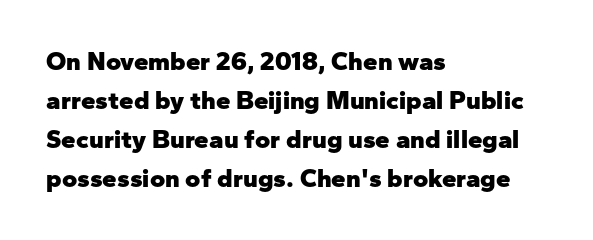
Q: Is the text bold? A: Yes.
Q: Is the text italic (slanted)? A: No, it is upright.
Q: Is the text underlined? A: No.
Q: How is the paragraph aligned? A: Left-aligned.
Q: Is the spacing between letters normal or unusually wide? A: Normal.
Q: Is the spacing between lines tight, normal or loose? A: Normal.
